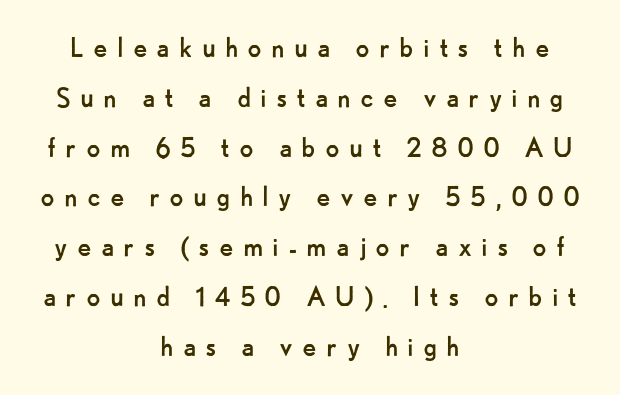
{"serif": "no", "italic": "no", "bold": "no", "weight": "regular", "width": "normal", "stroke_contrast": "low", "x_height": "small", "monospaced": "no", "underline": "no", "align": "center", "line_spacing": "normal", "line_spacing_ratio": 1.51, "letter_spacing": "wide", "letter_spacing_em": 0.27, "glyph_px": 33}
